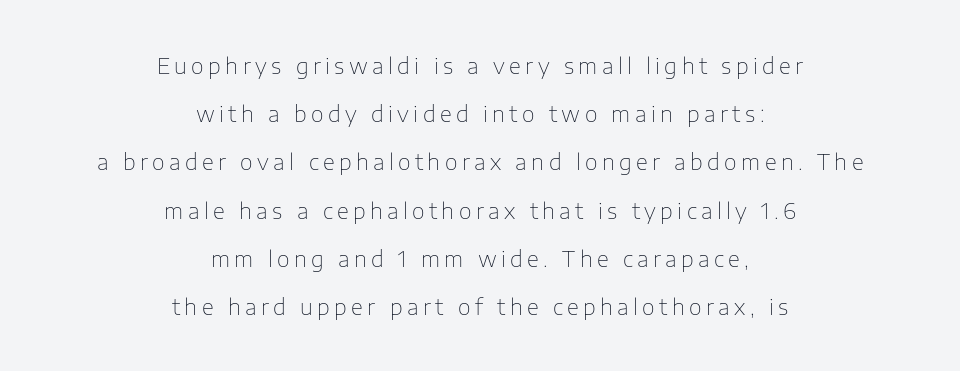
Q: Is the text bold? A: No.
Q: Is the text italic (slanted)? A: No, it is upright.
Q: Is the text underlined? A: No.
Q: How is the paragraph aligned? A: Centered.
Q: Is the spacing between letters normal or unusually wide? A: Unusually wide.
Q: Is the spacing between lines tight, normal or loose? A: Loose.
